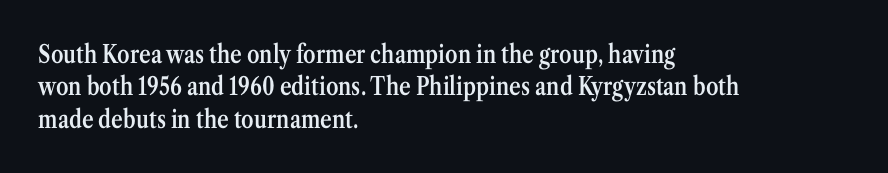
Q: Is the text bold? A: Semi-bold.
Q: Is the text italic (slanted)? A: No, it is upright.
Q: Is the text underlined? A: No.
Q: How is the paragraph aligned? A: Left-aligned.
Q: Is the spacing between letters normal or unusually wide? A: Normal.
Q: Is the spacing between lines tight, normal or loose? A: Normal.
